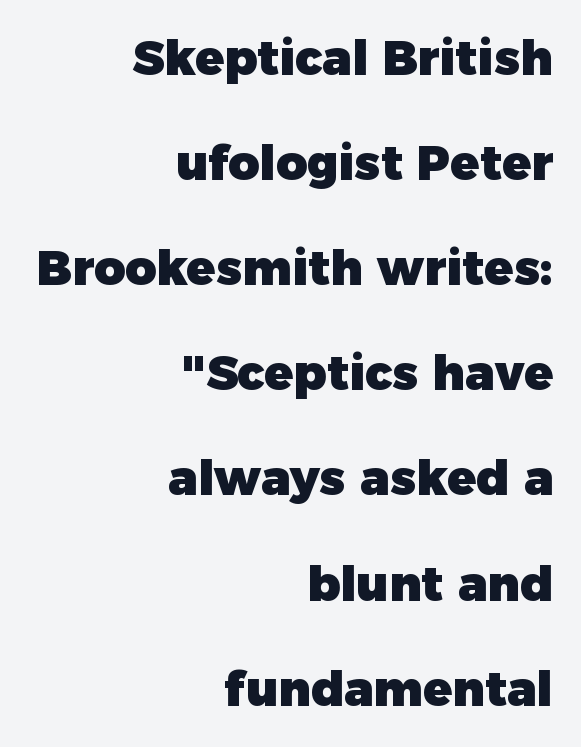
{"serif": "no", "italic": "no", "bold": "yes", "weight": "heavy", "width": "normal", "stroke_contrast": "low", "x_height": "medium", "monospaced": "no", "underline": "no", "align": "right", "line_spacing": "loose", "line_spacing_ratio": 2.19, "letter_spacing": "normal", "letter_spacing_em": 0.0, "glyph_px": 48}
